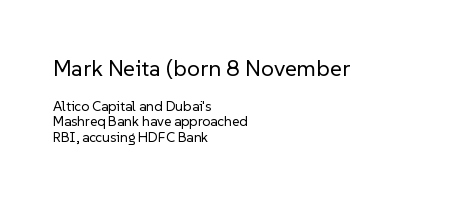
Typeset ragged right — the left edge is the straight one. Glyph-to-glyph distance matches everyday printed text. The initial chunk of copy outweighs the following chunk in type size. Bare-footed words on every line. The letters stand upright; this is a roman face. One glance says dense: line gaps are narrower than usual.
